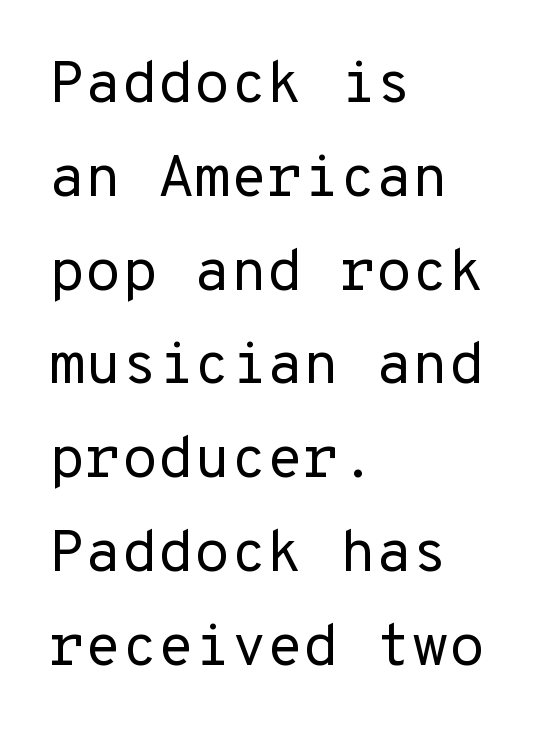
Q: Is the text bold? A: No.
Q: Is the text italic (slanted)? A: No, it is upright.
Q: Is the typeface a serif or a sans-serif typeface? A: Sans-serif.
Q: Is the text underlined? A: No.
Q: How is the paragraph aligned? A: Left-aligned.
Q: Is the spacing between letters normal or unusually wide? A: Normal.
Q: Is the spacing between lines tight, normal or loose? A: Normal.
Q: Width (condensed, normal, or wide)? A: Normal.
Q: Stroke contrast? A: Low.
Q: x-height? A: Medium.
Q: Monospaced? A: Yes.
